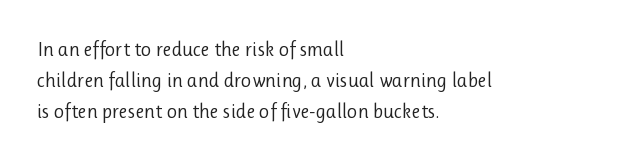
The image shows 20 px text type, upright; set left-aligned, normal line spacing (1.55x), normal letter spacing, not underlined.
